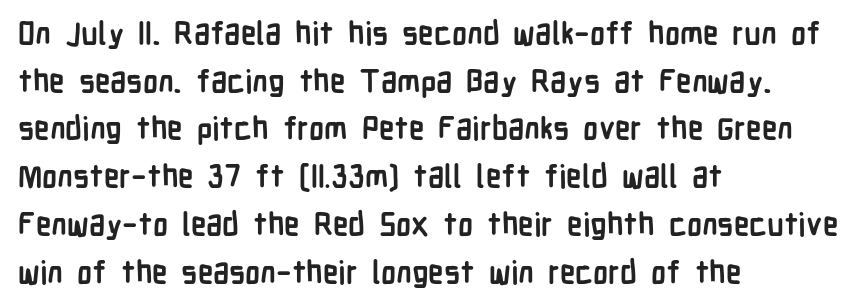
{"serif": "no", "italic": "no", "bold": "yes", "weight": "semibold", "width": "condensed", "stroke_contrast": "low", "x_height": "medium", "monospaced": "no", "underline": "no", "align": "left", "line_spacing": "normal", "line_spacing_ratio": 1.54, "letter_spacing": "normal", "letter_spacing_em": 0.0, "glyph_px": 31}
